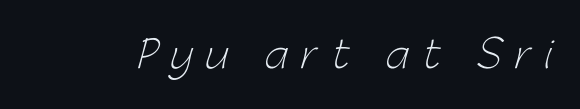
Q: Is the text bold? A: No.
Q: Is the typeface a serif or a sans-serif typeface? A: Sans-serif.
Q: Is the text underlined? A: No.
Q: Is the spacing between letters normal or unusually wide? A: Unusually wide.
Q: Width (condensed, normal, or wide)? A: Normal.
Q: Stroke contrast? A: Low.
Q: x-height? A: Medium.
Q: Monospaced? A: No.
